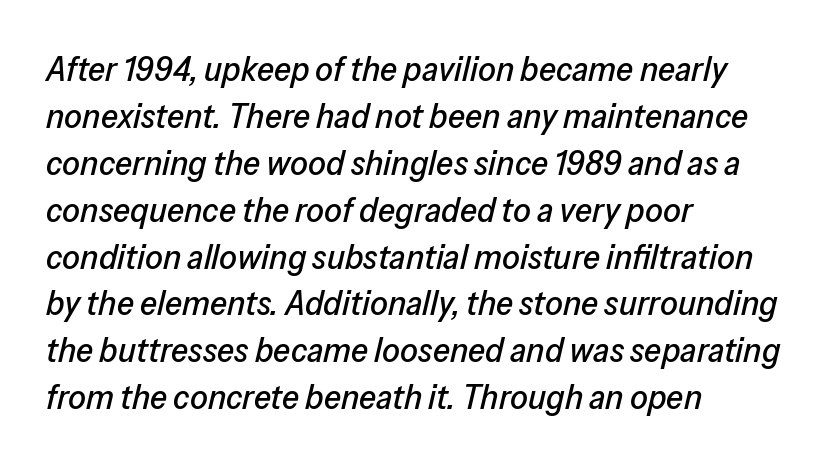
The image shows 35 px text type, italic (leaning right); set left-aligned, normal line spacing (1.34x), normal letter spacing, not underlined; low stroke contrast and a medium x-height.
